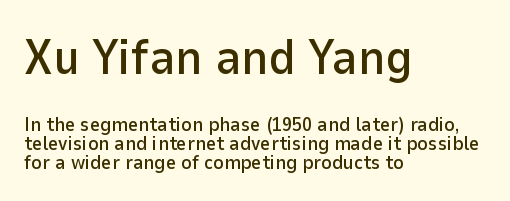
Q: Is the text italic (slanted)? A: No, it is upright.
Q: Is the typeface a serif or a sans-serif typeface? A: Sans-serif.
Q: Is the text underlined? A: No.
Q: How is the paragraph aligned? A: Left-aligned.
Q: Is the spacing between letters normal or unusually wide? A: Normal.
Q: Is the spacing between lines tight, normal or loose? A: Tight.
Q: Which block of text is set in a larger size, the first (top) or the second (bottom)? A: The first (top) one.
Q: Width (condensed, normal, or wide)? A: Normal.
Q: Stroke contrast? A: Low.
Q: x-height? A: Medium.
Q: Monospaced? A: No.
